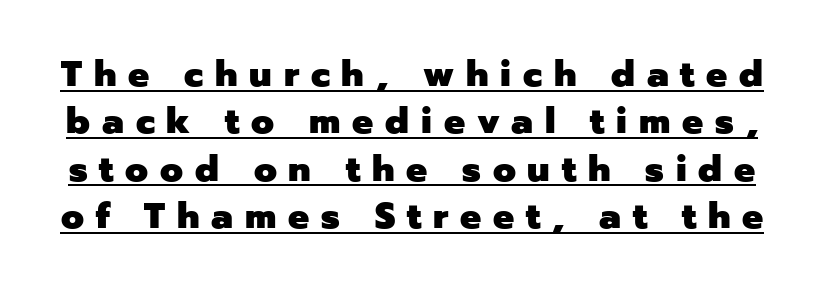
Q: Is the text bold? A: Yes.
Q: Is the text italic (slanted)? A: No, it is upright.
Q: Is the typeface a serif or a sans-serif typeface? A: Sans-serif.
Q: Is the text underlined? A: Yes.
Q: Is the spacing between letters normal or unusually wide? A: Unusually wide.
Q: Is the spacing between lines tight, normal or loose? A: Normal.
Q: Width (condensed, normal, or wide)? A: Normal.
Q: Stroke contrast? A: Low.
Q: x-height? A: Medium.
Q: Monospaced? A: No.
